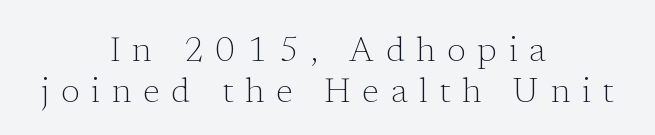
The face used here is rendered with a markedly widened letterfit. Line starts and ends both wander, symmetrically. Note: serifs present on the glyphs. In terms of posture, this sample is upright. Only glyphs here, with clear space below each row. No letter is thick-stroked: the sample isn't bold.
